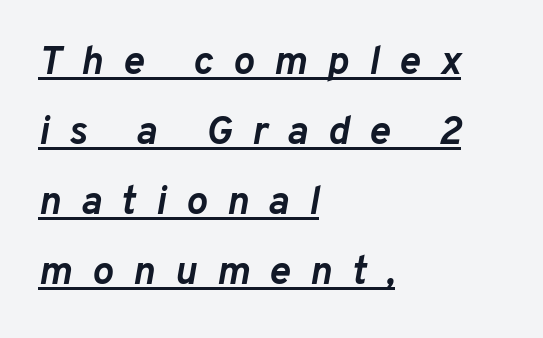
The image shows 40 px semibold type, italic (leaning right); set left-aligned, line spacing 1.75x, unusually wide letter spacing (+0.49 em), underlined; low stroke contrast and a medium x-height.
